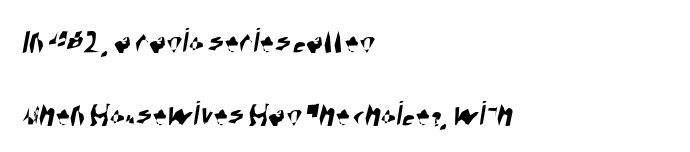
{"serif": "no", "width": "condensed", "stroke_contrast": "high", "x_height": "large", "monospaced": "no", "underline": "no", "align": "left", "line_spacing": "loose", "line_spacing_ratio": 2.02, "letter_spacing": "normal", "letter_spacing_em": 0.0, "glyph_px": 36}
